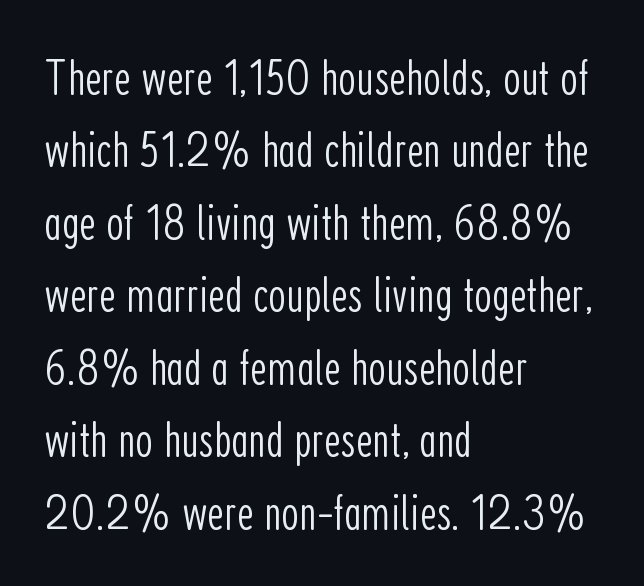
The image shows 51 px light, condensed sans-serif type, upright; set left-aligned, normal line spacing (1.42x), normal letter spacing, not underlined; low stroke contrast and a medium x-height.
